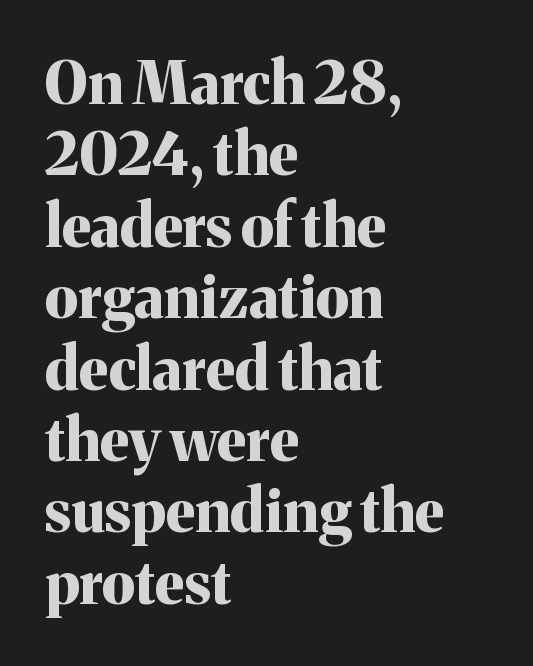
Font category for this specimen: serif. You could not count columns in this text — the font is proportionally spaced. Which margin do the lines hug? The left one — the right edge is uneven. Style check: upright.
